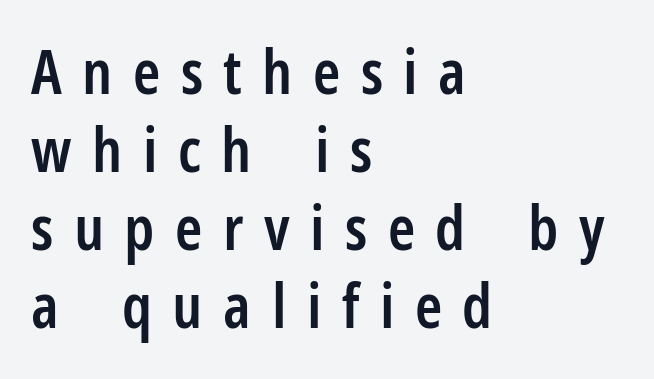
The image shows 62 px semibold, condensed sans-serif type, upright; set left-aligned, normal line spacing (1.26x), unusually wide letter spacing (+0.33 em), not underlined; low stroke contrast and a medium x-height.
